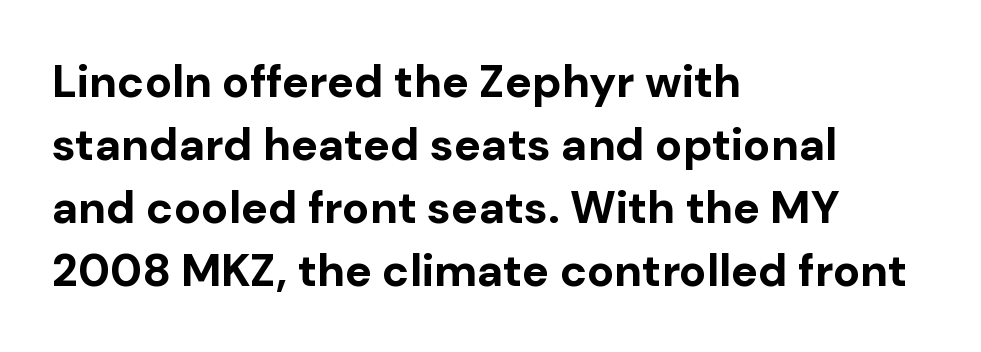
The image shows 45 px bold sans-serif type, upright; set left-aligned, normal line spacing (1.4x), normal letter spacing, not underlined; low stroke contrast and a medium x-height.
